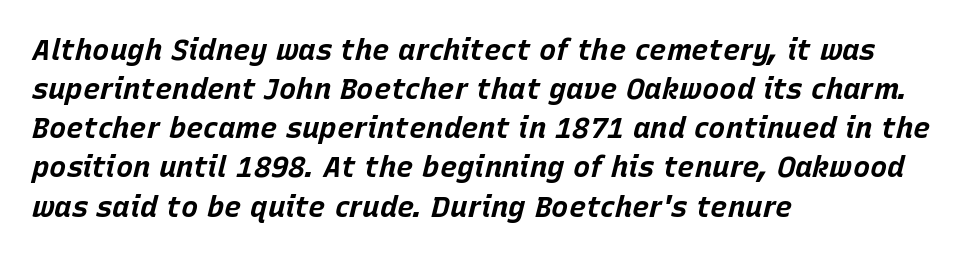
The image shows 29 px bold type, italic (leaning right); set left-aligned, normal line spacing (1.35x), normal letter spacing, not underlined; low stroke contrast and a large x-height.
